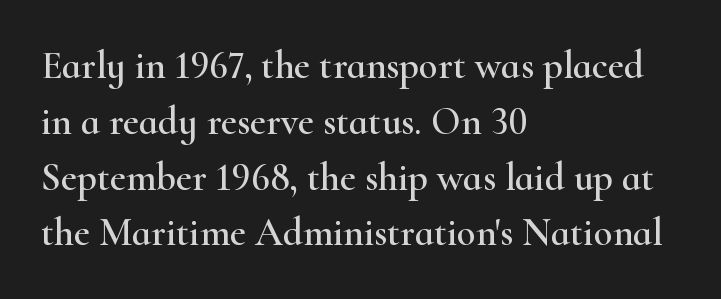
{"serif": "yes", "italic": "no", "width": "wide", "stroke_contrast": "high", "x_height": "small", "monospaced": "no", "underline": "no", "align": "left", "line_spacing": "normal", "line_spacing_ratio": 1.43, "letter_spacing": "normal", "letter_spacing_em": 0.0, "glyph_px": 39}
